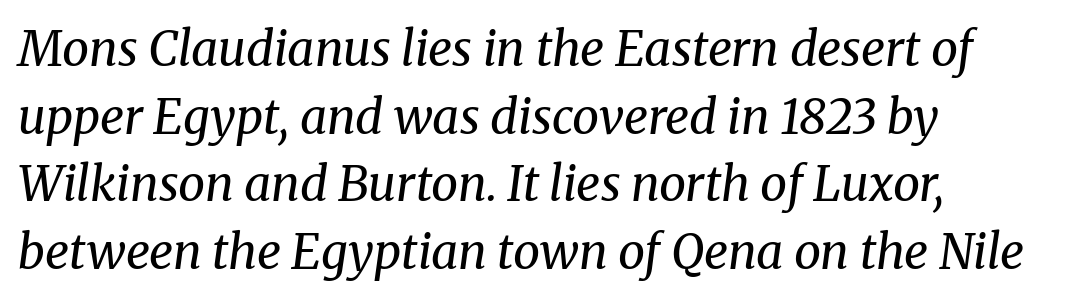
Q: Is the text bold? A: No.
Q: Is the text italic (slanted)? A: Yes, it leans right by about 8 degrees.
Q: Is the typeface a serif or a sans-serif typeface? A: Serif.
Q: Is the text underlined? A: No.
Q: How is the paragraph aligned? A: Left-aligned.
Q: Is the spacing between letters normal or unusually wide? A: Normal.
Q: Is the spacing between lines tight, normal or loose? A: Normal.
Q: Width (condensed, normal, or wide)? A: Normal.
Q: Stroke contrast? A: Medium.
Q: x-height? A: Medium.
Q: Monospaced? A: No.
